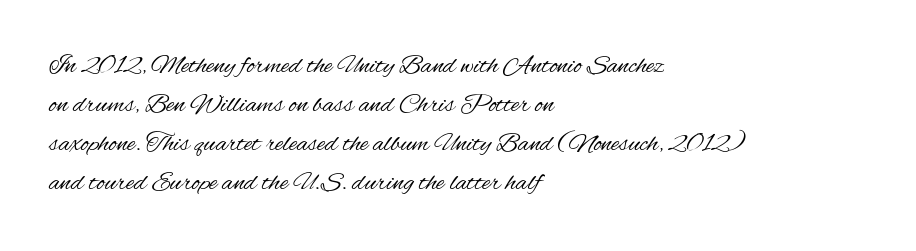
Q: Is the text bold? A: No.
Q: Is the text italic (slanted)? A: Yes.
Q: Is the text underlined? A: No.
Q: How is the paragraph aligned? A: Left-aligned.
Q: Is the spacing between letters normal or unusually wide? A: Normal.
Q: Is the spacing between lines tight, normal or loose? A: Normal.
